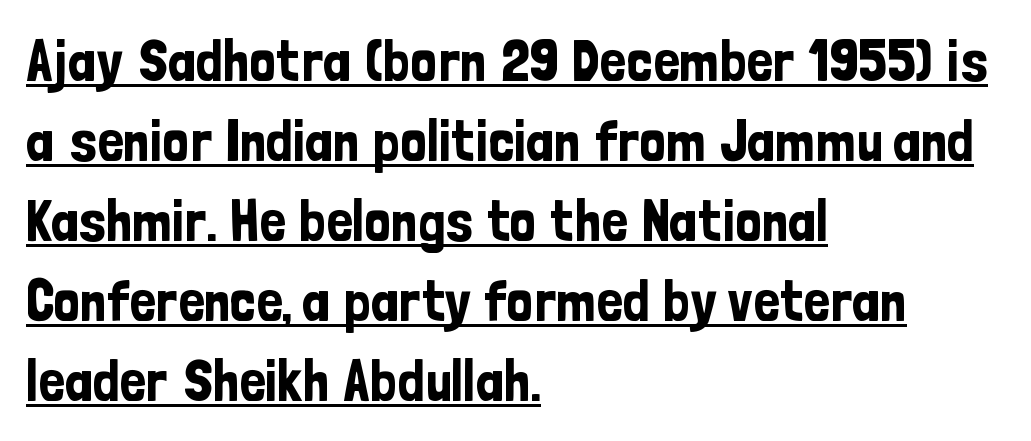
The image shows 58 px condensed sans-serif type, upright; set left-aligned, normal line spacing (1.38x), normal letter spacing, underlined; low stroke contrast and a medium x-height.
